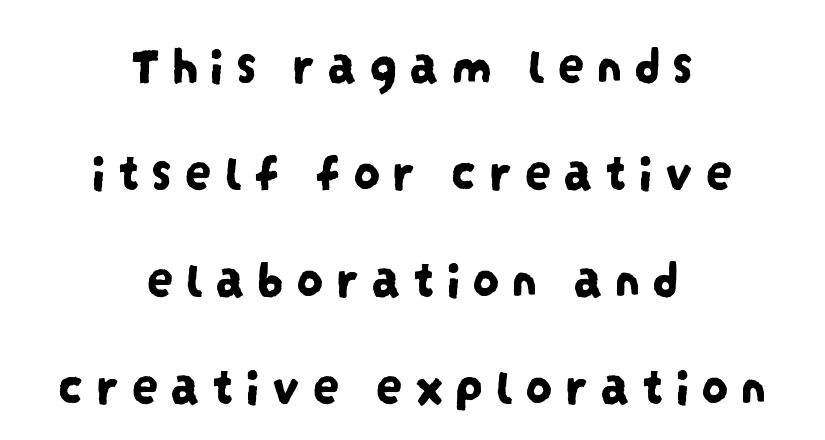
The image shows 54 px condensed sans-serif type; set centered, loose line spacing (1.98x), unusually wide letter spacing (+0.21 em), not underlined; low stroke contrast and a large x-height.
